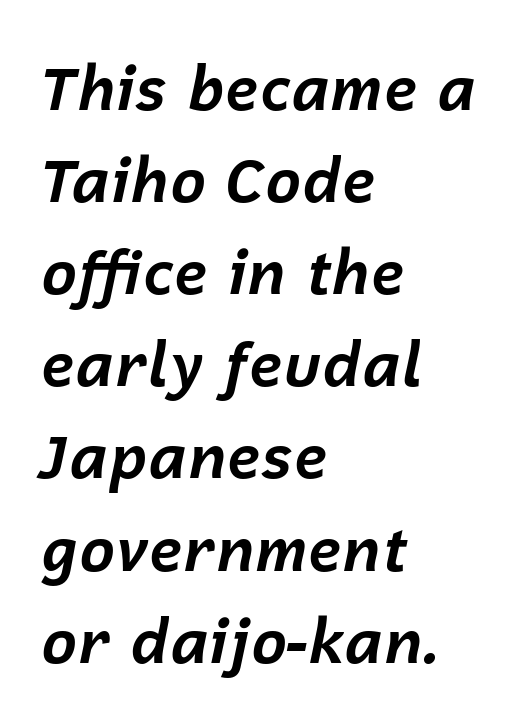
The image shows 61 px bold type, italic (leaning right); set left-aligned, normal line spacing (1.51x), normal letter spacing, not underlined; low stroke contrast and a medium x-height.
